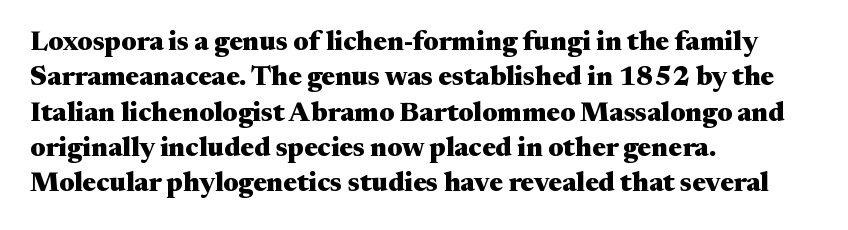
Q: Is the text bold? A: Yes.
Q: Is the text italic (slanted)? A: No, it is upright.
Q: Is the text underlined? A: No.
Q: How is the paragraph aligned? A: Left-aligned.
Q: Is the spacing between letters normal or unusually wide? A: Normal.
Q: Is the spacing between lines tight, normal or loose? A: Normal.
